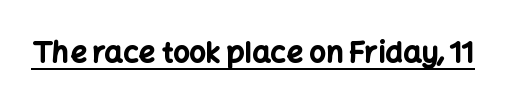
The image shows 29 px bold sans-serif type, upright; set normal letter spacing, underlined; low stroke contrast and a medium x-height.
